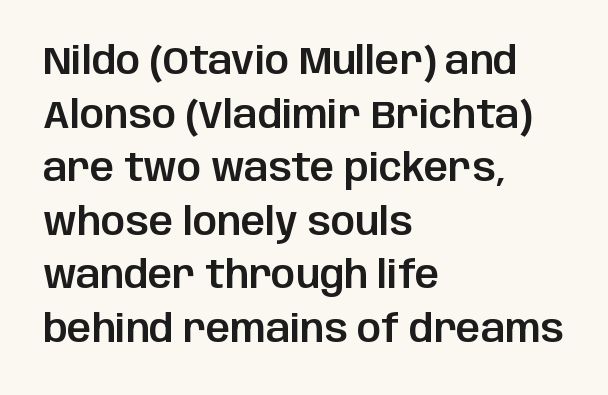
The image shows 38 px sans-serif type, upright; set left-aligned, normal line spacing (1.41x), normal letter spacing, not underlined; low stroke contrast and a large x-height.
